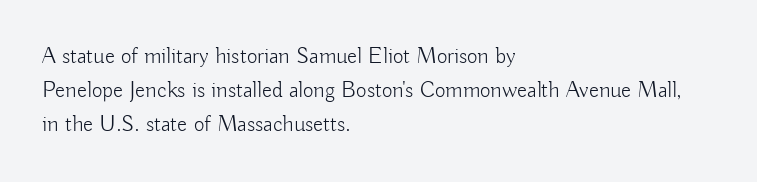
Q: Is the text bold? A: No.
Q: Is the text italic (slanted)? A: No, it is upright.
Q: Is the text underlined? A: No.
Q: How is the paragraph aligned? A: Left-aligned.
Q: Is the spacing between letters normal or unusually wide? A: Normal.
Q: Is the spacing between lines tight, normal or loose? A: Normal.
